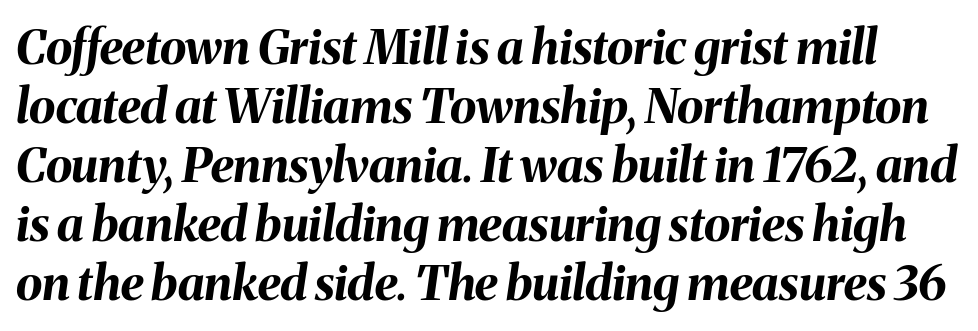
Q: Is the text bold? A: Yes.
Q: Is the text italic (slanted)? A: Yes, it leans right by about 8 degrees.
Q: Is the text underlined? A: No.
Q: Is the spacing between letters normal or unusually wide? A: Normal.
Q: Width (condensed, normal, or wide)? A: Normal.
Q: Stroke contrast? A: Medium.
Q: x-height? A: Medium.
Q: Monospaced? A: No.
